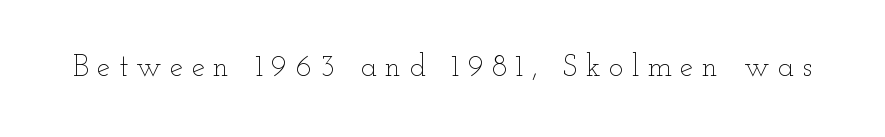
Q: Is the text bold? A: No.
Q: Is the text italic (slanted)? A: No, it is upright.
Q: Is the text underlined? A: No.
Q: Is the spacing between letters normal or unusually wide? A: Unusually wide.
Q: Width (condensed, normal, or wide)? A: Wide.
Q: Stroke contrast? A: Low.
Q: x-height? A: Small.
Q: Monospaced? A: No.
